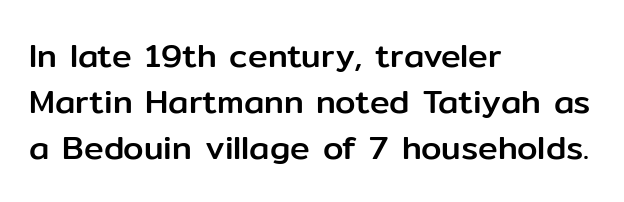
Leftover space on each line is placed entirely after the last word. No word sits above an underline. Regular leading. Inter-character spacing is left at the font's built-in metrics. Think of a printed novel: that variable character pitch is what you see here.
